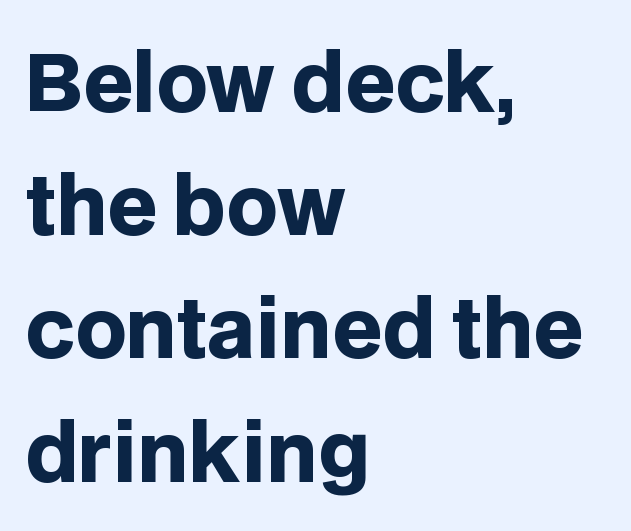
{"serif": "no", "italic": "no", "bold": "yes", "weight": "heavy", "width": "normal", "stroke_contrast": "low", "x_height": "large", "monospaced": "no", "underline": "no", "align": "left", "line_spacing": "normal", "line_spacing_ratio": 1.56, "letter_spacing": "normal", "letter_spacing_em": 0.0, "glyph_px": 79}
